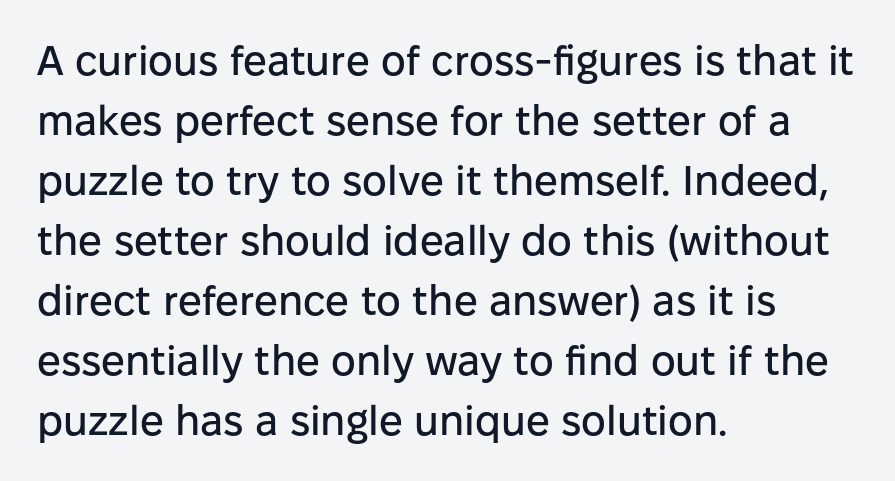
Examine the stroke ends and you'll find no serifs. Standard letterfit; no display-style spreading of the glyphs. Think of a printed novel: that variable character pitch is what you see here. One-word summary of the alignment: left.
